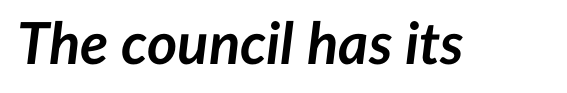
Decoration check: the copy has no underline. The passage shown is typed in a proportional face where columns would drift. These words are printed bold, with thick strokes throughout. When letters slant like this, we call the style italic.
